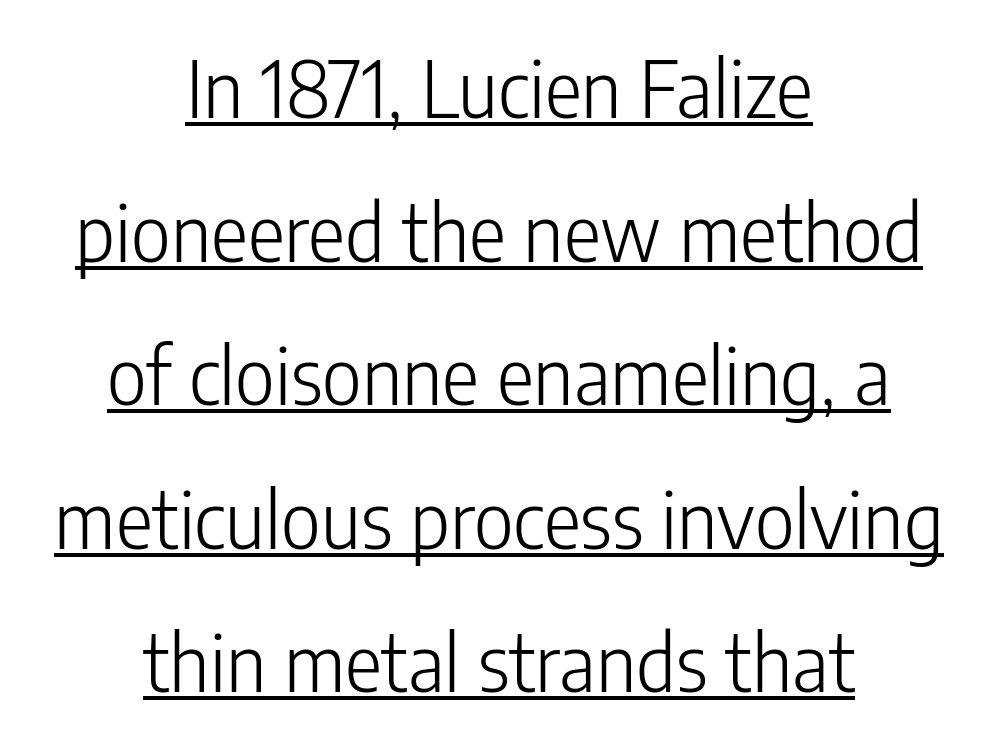
Q: Is the text bold? A: No.
Q: Is the text italic (slanted)? A: No, it is upright.
Q: Is the typeface a serif or a sans-serif typeface? A: Sans-serif.
Q: Is the text underlined? A: Yes.
Q: How is the paragraph aligned? A: Centered.
Q: Is the spacing between letters normal or unusually wide? A: Normal.
Q: Width (condensed, normal, or wide)? A: Condensed.
Q: Stroke contrast? A: Low.
Q: x-height? A: Medium.
Q: Monospaced? A: No.
